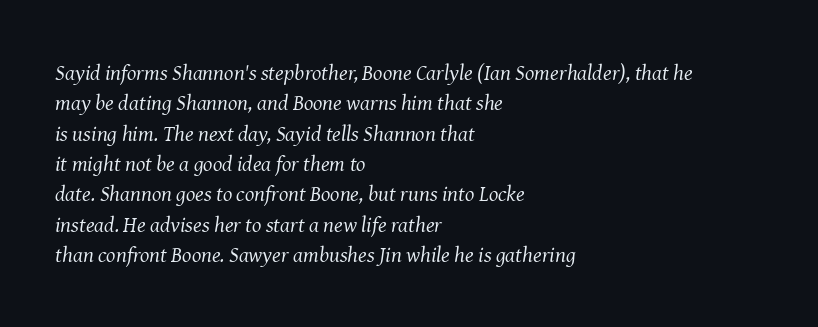
The image shows 22 px text type, italic (leaning right); set left-aligned, normal line spacing (1.38x), normal letter spacing, not underlined.
